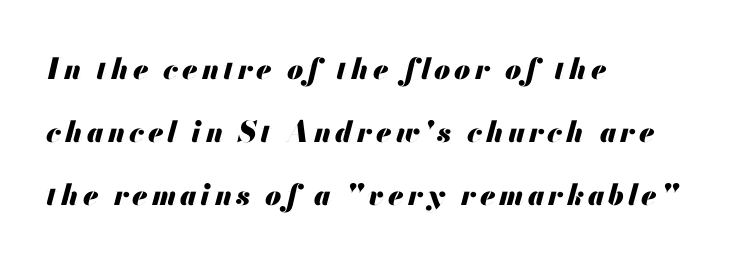
The sample has been set heavy, in full bold. These lines are set flush left with a ragged right edge. Is there much room between lines? Yes — plenty of vertical air separates them. It's the slanting kind of type. Descenders hang freely into open space. The letters advance in unequal steps, a hallmark of proportional type.
